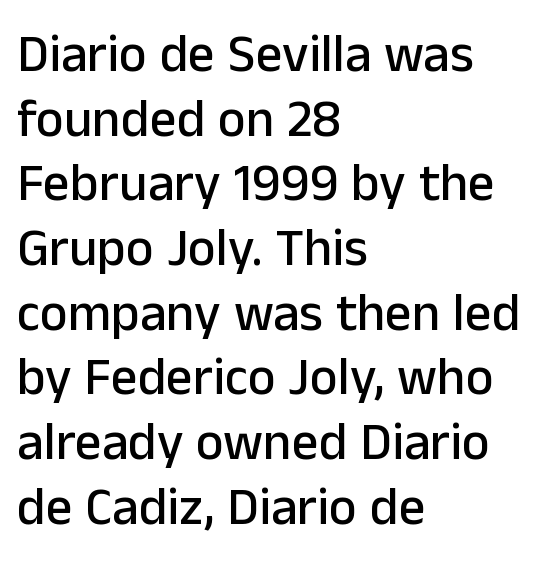
Q: Is the text italic (slanted)? A: No, it is upright.
Q: Is the typeface a serif or a sans-serif typeface? A: Sans-serif.
Q: Is the text underlined? A: No.
Q: How is the paragraph aligned? A: Left-aligned.
Q: Is the spacing between letters normal or unusually wide? A: Normal.
Q: Width (condensed, normal, or wide)? A: Normal.
Q: Stroke contrast? A: Low.
Q: x-height? A: Medium.
Q: Monospaced? A: No.
